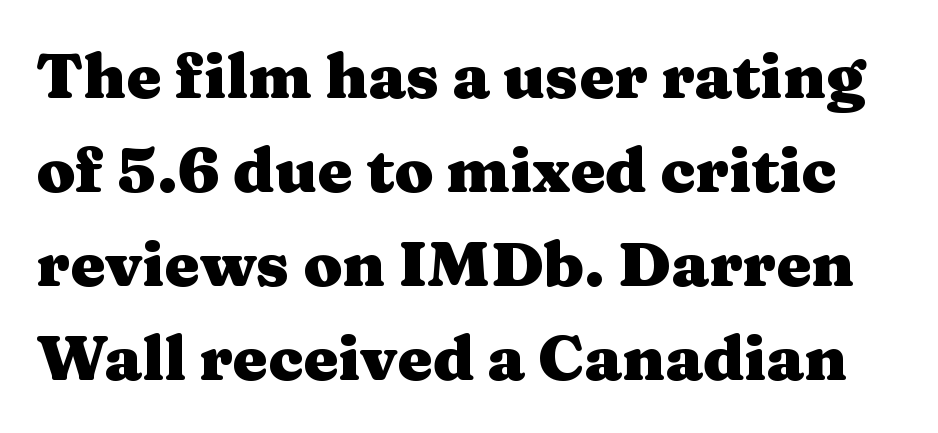
{"serif": "yes", "italic": "no", "bold": "yes", "weight": "heavy", "width": "wide", "stroke_contrast": "medium", "x_height": "medium", "monospaced": "no", "underline": "no", "line_spacing": "normal", "line_spacing_ratio": 1.49, "letter_spacing": "normal", "letter_spacing_em": 0.0, "glyph_px": 63}
